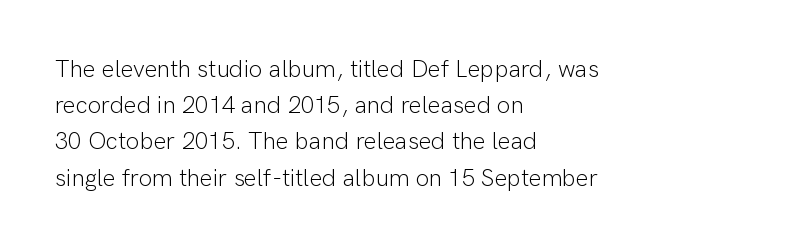
The image shows 24 px text type, upright; set left-aligned, normal line spacing (1.51x), normal letter spacing, not underlined.
